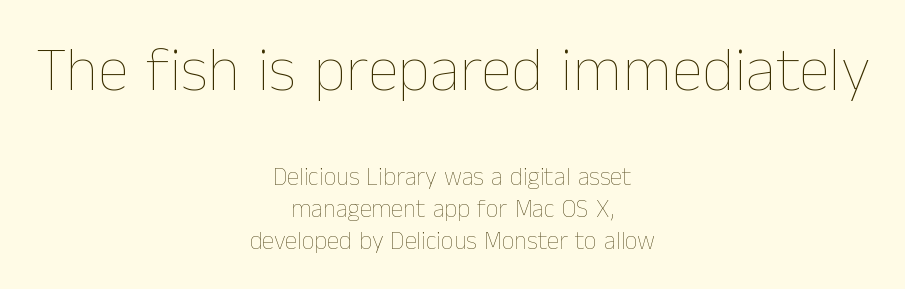
How would I describe the line gaps? Plain and ordinary. Does the copy run flush right? No — it is centered line by line. A typesetter would call this zero additional tracking. Tall strokes in this sample are plumb rather than angled.
